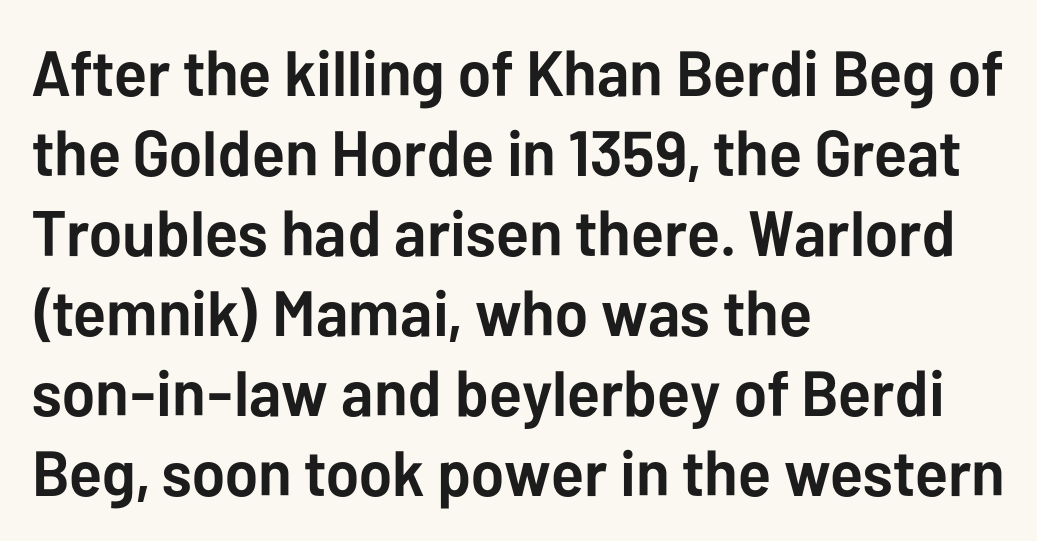
Q: Is the text bold? A: Yes.
Q: Is the text italic (slanted)? A: No, it is upright.
Q: Is the typeface a serif or a sans-serif typeface? A: Sans-serif.
Q: Is the text underlined? A: No.
Q: How is the paragraph aligned? A: Left-aligned.
Q: Is the spacing between letters normal or unusually wide? A: Normal.
Q: Is the spacing between lines tight, normal or loose? A: Normal.
Q: Width (condensed, normal, or wide)? A: Normal.
Q: Stroke contrast? A: Low.
Q: x-height? A: Medium.
Q: Monospaced? A: No.
